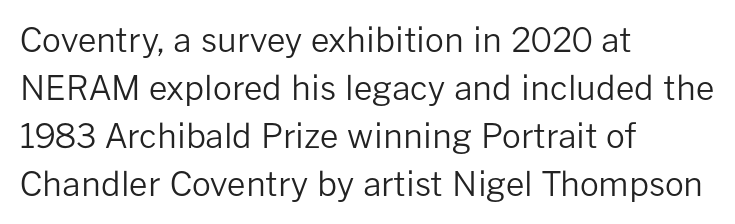
The image shows 33 px regular-weight sans-serif type, upright; set left-aligned, normal line spacing (1.45x), normal letter spacing, not underlined; low stroke contrast and a medium x-height.
